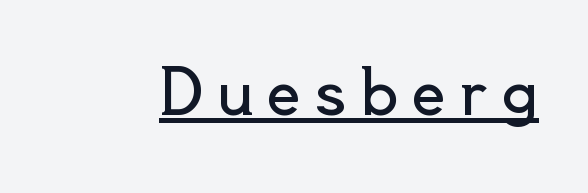
The image shows 61 px regular-weight sans-serif type, upright; set unusually wide letter spacing (+0.22 em), underlined; a small x-height.
